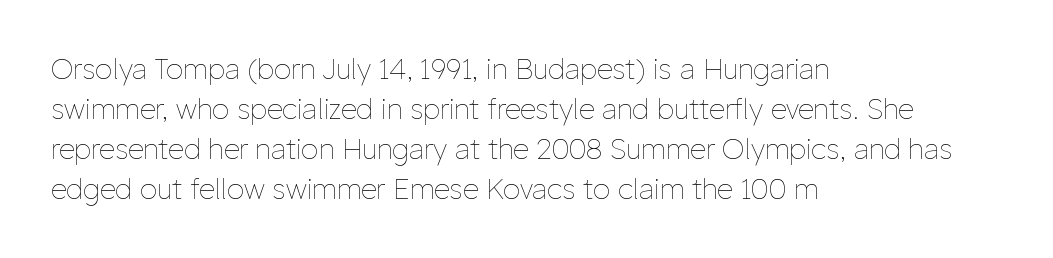
The image shows 28 px thin type, upright; set left-aligned, normal line spacing (1.43x), normal letter spacing, not underlined; low stroke contrast and a medium x-height.
